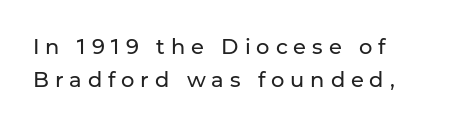
{"italic": "no", "bold": "no", "underline": "no", "align": "left", "line_spacing": "normal", "line_spacing_ratio": 1.58, "letter_spacing": "wide", "letter_spacing_em": 0.28, "glyph_px": 21}
